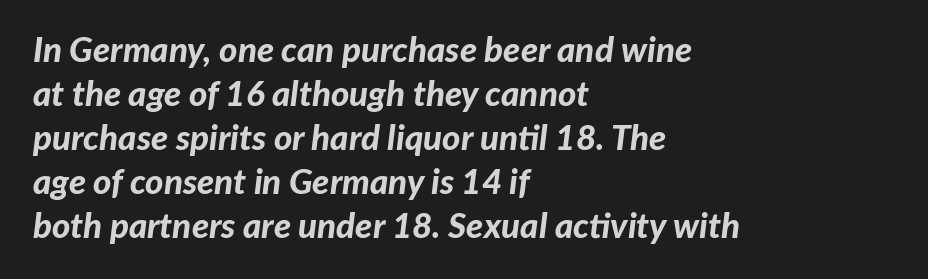
Q: Is the text bold? A: Yes.
Q: Is the text italic (slanted)? A: Yes, it leans right by about 7 degrees.
Q: Is the text underlined? A: No.
Q: How is the paragraph aligned? A: Left-aligned.
Q: Is the spacing between letters normal or unusually wide? A: Normal.
Q: Is the spacing between lines tight, normal or loose? A: Normal.
Q: Width (condensed, normal, or wide)? A: Normal.
Q: Stroke contrast? A: Low.
Q: x-height? A: Medium.
Q: Monospaced? A: No.
